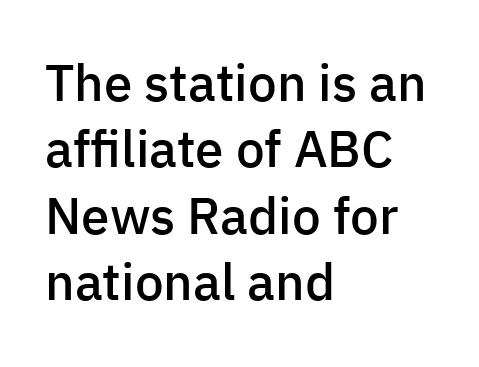
Lines of text with bare space underneath. Characters remain perfectly vertical along every line. Visually the block forms a straight wall on the left and a jagged coastline on the right. In terms of letterform style, serifs are entirely absent.
